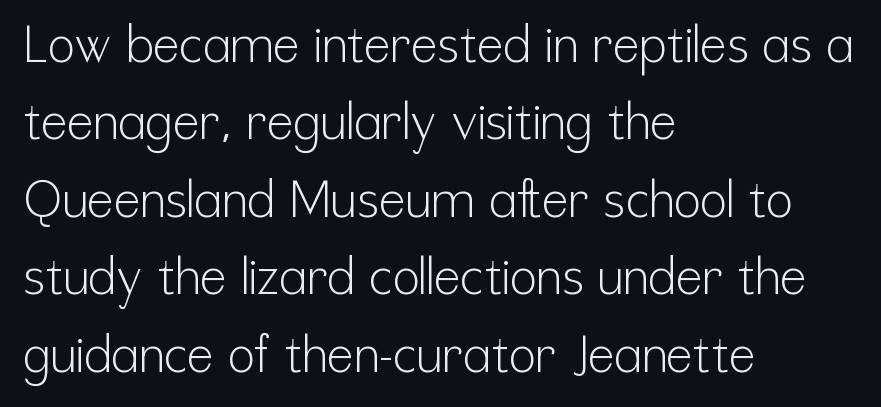
{"serif": "no", "italic": "no", "bold": "no", "weight": "light", "width": "condensed", "stroke_contrast": "low", "x_height": "medium", "monospaced": "no", "underline": "no", "align": "left", "line_spacing": "normal", "line_spacing_ratio": 1.55, "letter_spacing": "normal", "letter_spacing_em": 0.0, "glyph_px": 50}
